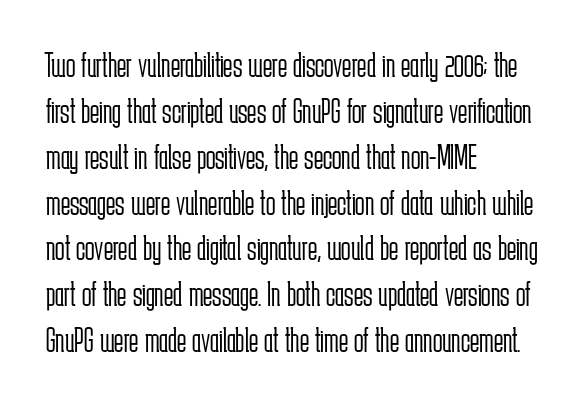
{"serif": "no", "italic": "no", "bold": "no", "weight": "light", "width": "condensed", "stroke_contrast": "low", "x_height": "medium", "monospaced": "no", "underline": "no", "align": "left", "line_spacing": "normal", "line_spacing_ratio": 1.31, "letter_spacing": "normal", "letter_spacing_em": 0.0, "glyph_px": 35}
